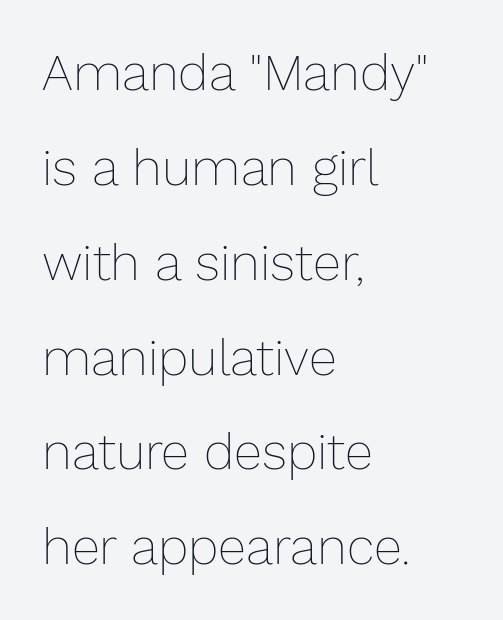
{"italic": "no", "bold": "no", "weight": "thin", "width": "normal", "stroke_contrast": "low", "x_height": "medium", "monospaced": "no", "underline": "no", "align": "left", "line_spacing_ratio": 1.86, "letter_spacing": "normal", "letter_spacing_em": 0.0, "glyph_px": 51}
